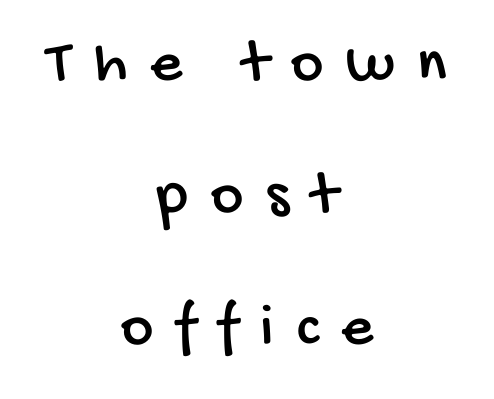
Q: Is the typeface a serif or a sans-serif typeface? A: Sans-serif.
Q: Is the text underlined? A: No.
Q: How is the paragraph aligned? A: Centered.
Q: Is the spacing between letters normal or unusually wide? A: Unusually wide.
Q: Is the spacing between lines tight, normal or loose? A: Loose.
Q: Width (condensed, normal, or wide)? A: Condensed.
Q: Stroke contrast? A: Low.
Q: x-height? A: Large.
Q: Monospaced? A: No.
